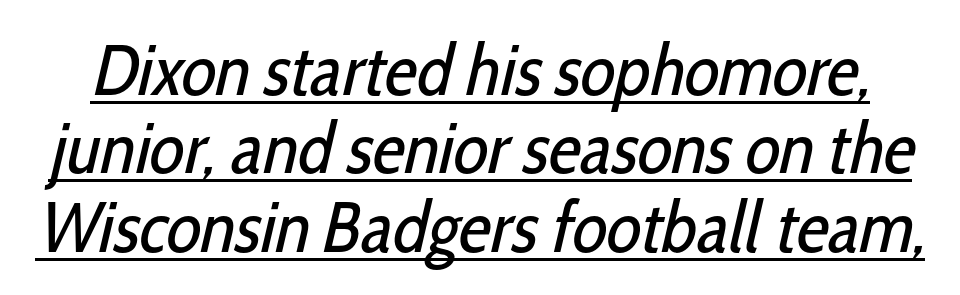
The image shows 72 px regular-weight, condensed sans-serif type; set tight line spacing (1.09x), normal letter spacing, underlined; low stroke contrast and a medium x-height.
